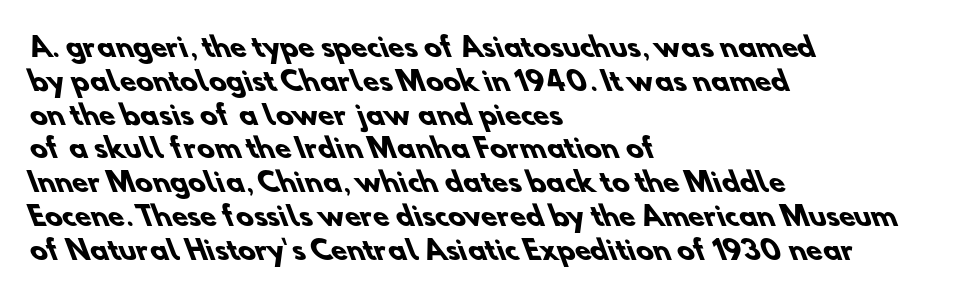
The image shows 26 px bold type; set left-aligned, normal line spacing (1.3x), normal letter spacing, not underlined.
